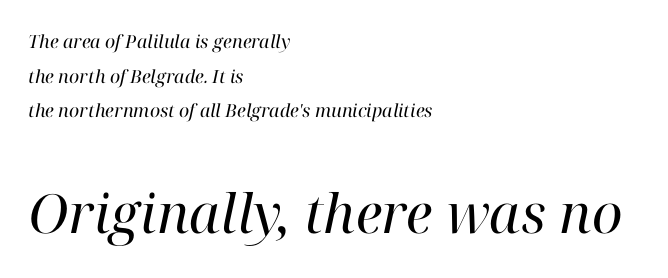
{"serif": "yes", "italic": "yes", "lean": "right", "slant_degrees": 12, "bold": "no", "weight": "regular", "width": "normal", "stroke_contrast": "high", "x_height": "medium", "monospaced": "no", "underline": "no", "align": "left", "line_spacing": "loose", "line_spacing_ratio": 1.93, "letter_spacing": "normal", "letter_spacing_em": 0.0, "larger_block": "second", "size_ratio": 3.0, "glyph_px": 54}
